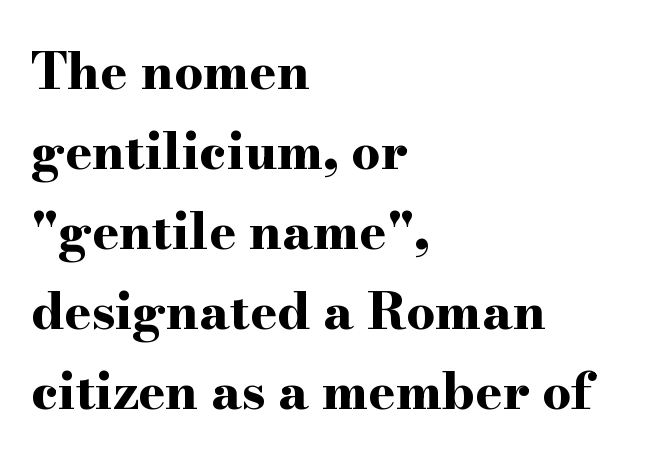
Q: Is the text bold? A: Yes.
Q: Is the text italic (slanted)? A: No, it is upright.
Q: Is the typeface a serif or a sans-serif typeface? A: Serif.
Q: Is the text underlined? A: No.
Q: How is the paragraph aligned? A: Left-aligned.
Q: Is the spacing between letters normal or unusually wide? A: Normal.
Q: Is the spacing between lines tight, normal or loose? A: Normal.
Q: Width (condensed, normal, or wide)? A: Wide.
Q: Stroke contrast? A: High.
Q: x-height? A: Small.
Q: Monospaced? A: No.
